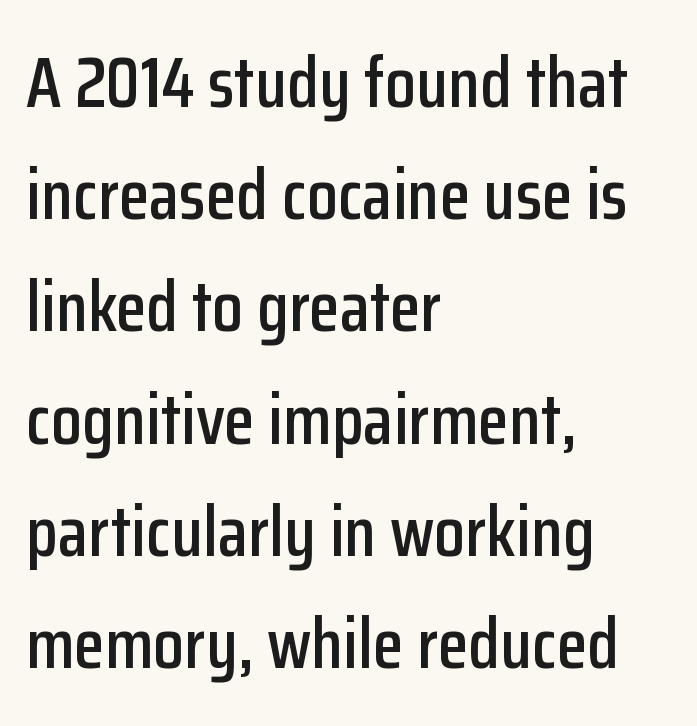
Line spacing here is normal. Examine the stroke ends and you'll find no serifs. Horizontal alignment here is leftward, the default for most running prose. Does the lettering tilt? It doesn't — this is upright. This rendering leaves character spacing at its baseline value. The passage shown is typed in a proportional face where columns would drift.
